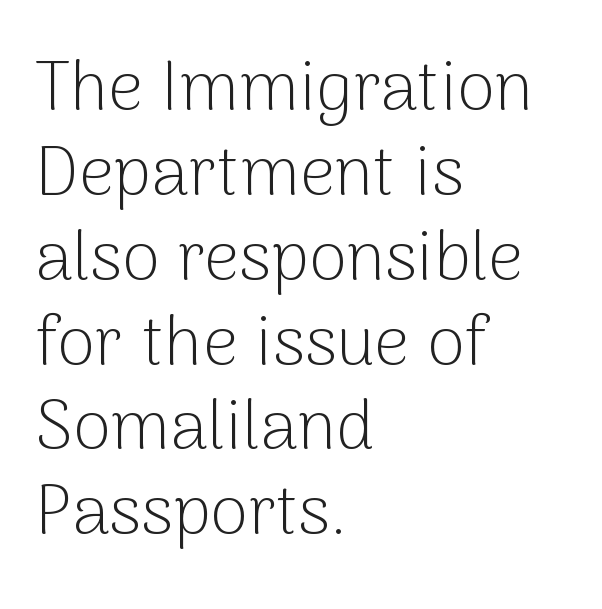
Q: Is the text bold? A: No.
Q: Is the text italic (slanted)? A: No, it is upright.
Q: Is the typeface a serif or a sans-serif typeface? A: Sans-serif.
Q: Is the text underlined? A: No.
Q: How is the paragraph aligned? A: Left-aligned.
Q: Is the spacing between letters normal or unusually wide? A: Normal.
Q: Width (condensed, normal, or wide)? A: Normal.
Q: Stroke contrast? A: Low.
Q: x-height? A: Medium.
Q: Monospaced? A: No.
